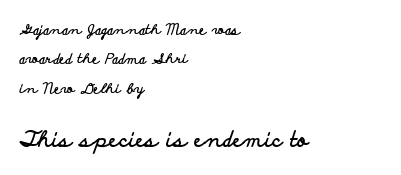
{"bold": "yes", "underline": "no", "align": "left", "line_spacing": "loose", "line_spacing_ratio": 2.1, "letter_spacing": "normal", "letter_spacing_em": 0.0, "larger_block": "second", "size_ratio": 1.5, "glyph_px": 21}
